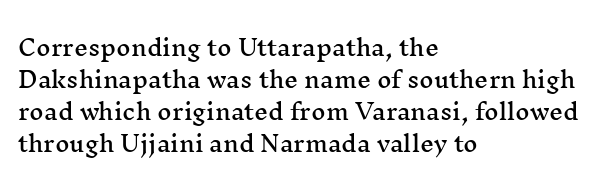
{"italic": "no", "underline": "no", "align": "left", "line_spacing": "normal", "line_spacing_ratio": 1.46, "letter_spacing": "normal", "letter_spacing_em": 0.0, "glyph_px": 22}
